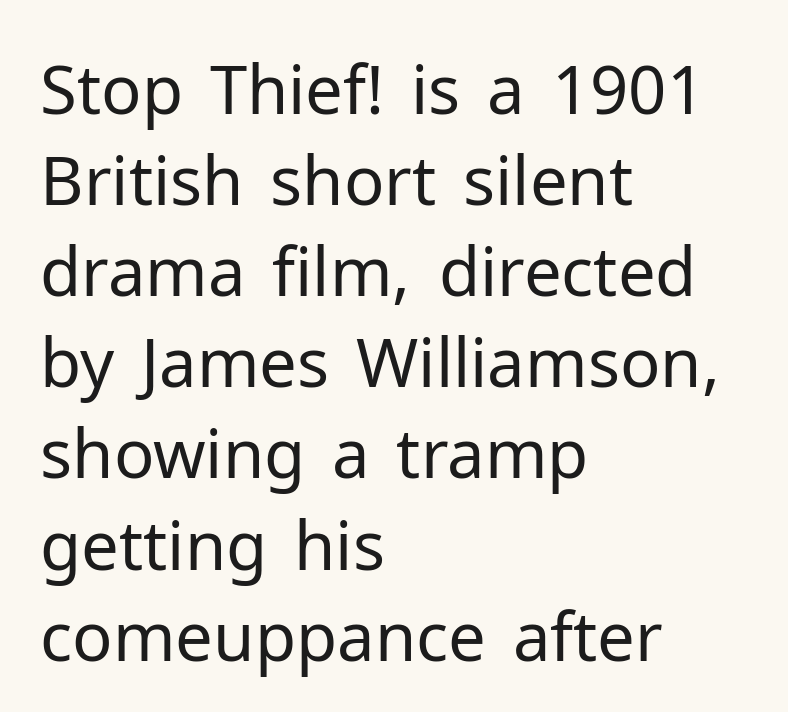
Q: Is the text bold? A: No.
Q: Is the text italic (slanted)? A: No, it is upright.
Q: Is the typeface a serif or a sans-serif typeface? A: Sans-serif.
Q: Is the text underlined? A: No.
Q: How is the paragraph aligned? A: Left-aligned.
Q: Is the spacing between letters normal or unusually wide? A: Normal.
Q: Is the spacing between lines tight, normal or loose? A: Normal.
Q: Width (condensed, normal, or wide)? A: Normal.
Q: Stroke contrast? A: Low.
Q: x-height? A: Medium.
Q: Monospaced? A: No.
